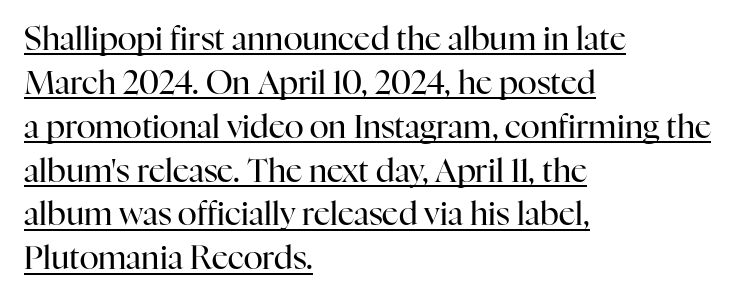
Typeset ragged right — the left edge is the straight one. The passage shown stacks its lines at a standard gap. The face used here is proportionally spaced, like ordinary book or web type. Stroke mass is kept to a normal reading level or below. This sample uses plain, unmodified letter spacing. The sample's only ornament is a line tracing under the words.
